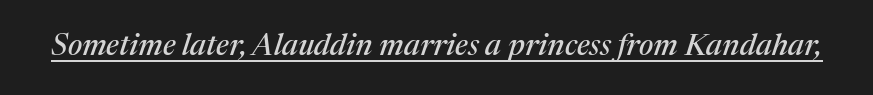
Q: Is the text italic (slanted)? A: Yes, it leans right by about 17 degrees.
Q: Is the typeface a serif or a sans-serif typeface? A: Serif.
Q: Is the text underlined? A: Yes.
Q: Is the spacing between letters normal or unusually wide? A: Normal.
Q: Width (condensed, normal, or wide)? A: Normal.
Q: Stroke contrast? A: Medium.
Q: x-height? A: Medium.
Q: Monospaced? A: No.
